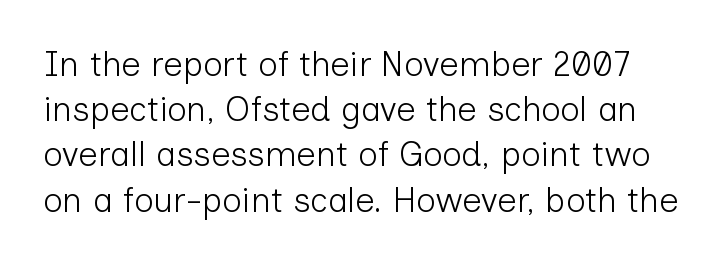
The image shows 34 px light sans-serif type, upright; set normal line spacing (1.33x), normal letter spacing, not underlined; low stroke contrast and a medium x-height.
